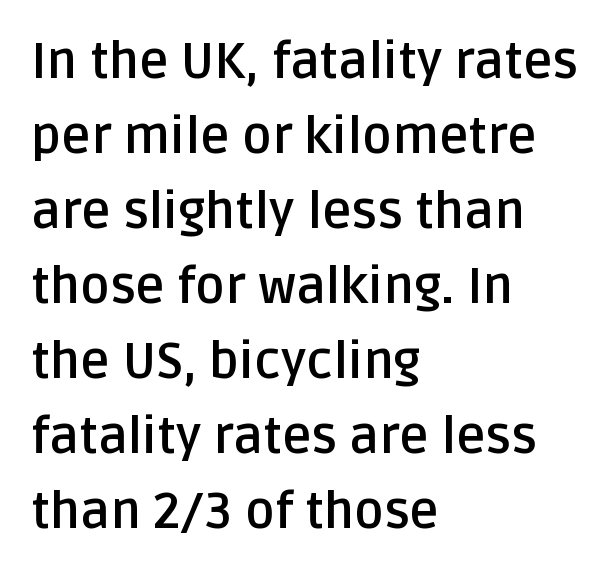
This sample has the flowing, uneven cadence of proportional lettering. The text was rendered using a sans face with plain stroke endings. A student would call this left alignment; a typographer would say flush left, rag right. Stroke thickness is high; the sample reads as a true bold.
